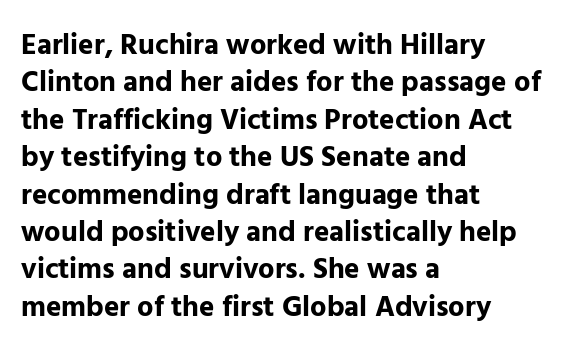
{"serif": "no", "italic": "no", "bold": "yes", "weight": "bold", "width": "normal", "stroke_contrast": "low", "x_height": "medium", "monospaced": "no", "underline": "no", "align": "left", "line_spacing": "normal", "line_spacing_ratio": 1.29, "letter_spacing": "normal", "letter_spacing_em": 0.0, "glyph_px": 29}
